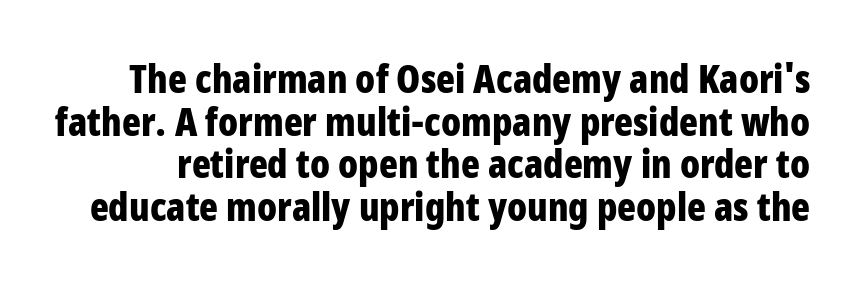
Q: Is the text bold? A: Yes.
Q: Is the text italic (slanted)? A: No, it is upright.
Q: Is the typeface a serif or a sans-serif typeface? A: Sans-serif.
Q: Is the text underlined? A: No.
Q: Is the spacing between letters normal or unusually wide? A: Normal.
Q: Is the spacing between lines tight, normal or loose? A: Tight.
Q: Width (condensed, normal, or wide)? A: Condensed.
Q: Stroke contrast? A: Low.
Q: x-height? A: Large.
Q: Monospaced? A: No.
